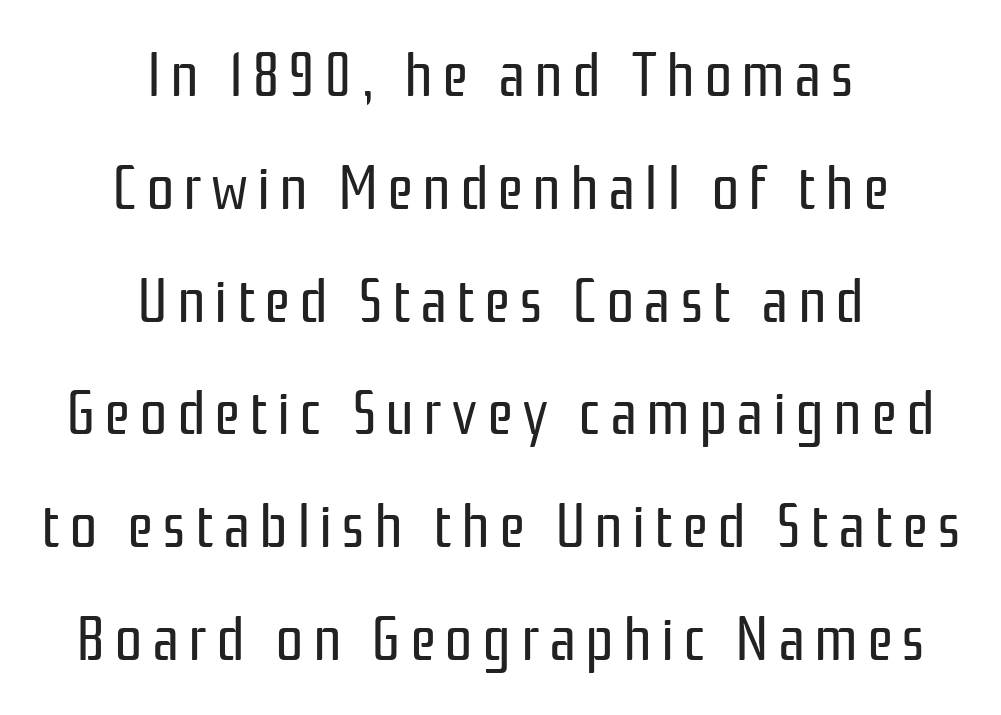
The image shows 63 px regular-weight, condensed sans-serif type, upright; set centered, line spacing 1.79x, not underlined; low stroke contrast and a medium x-height.
